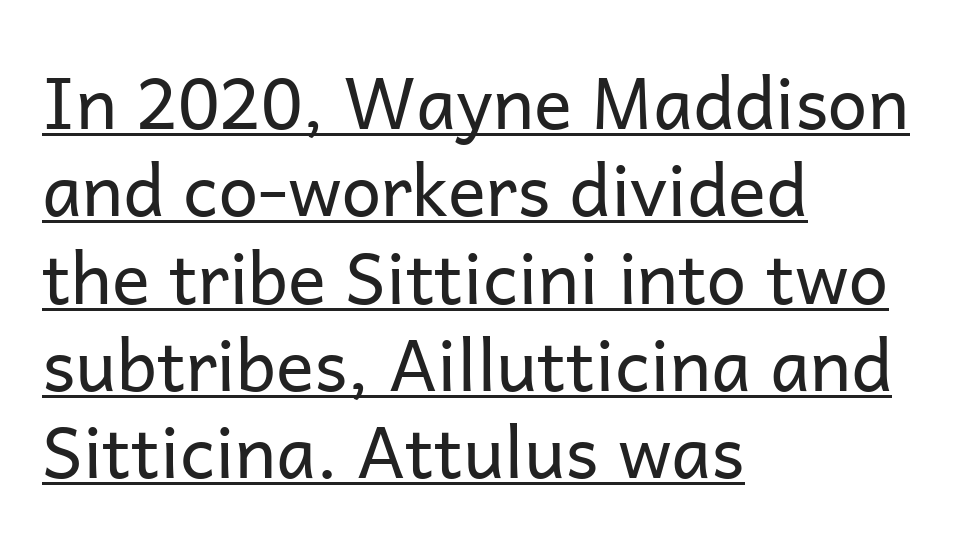
The image shows 71 px regular-weight sans-serif type, upright; set left-aligned, line spacing 1.23x, normal letter spacing, underlined; low stroke contrast and a medium x-height.
